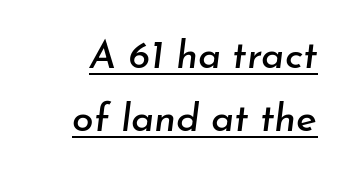
Q: Is the text italic (slanted)? A: Yes, it leans right by about 7 degrees.
Q: Is the text underlined? A: Yes.
Q: Is the spacing between letters normal or unusually wide? A: Normal.
Q: Is the spacing between lines tight, normal or loose? A: Normal.
Q: Width (condensed, normal, or wide)? A: Normal.
Q: Stroke contrast? A: Low.
Q: x-height? A: Small.
Q: Monospaced? A: No.
